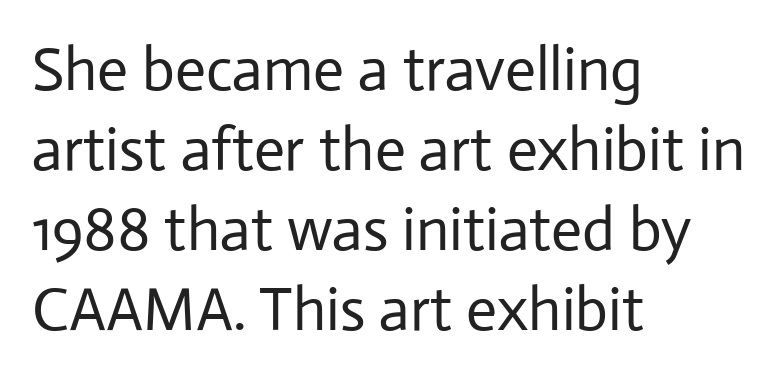
Q: Is the text bold? A: No.
Q: Is the text italic (slanted)? A: No, it is upright.
Q: Is the typeface a serif or a sans-serif typeface? A: Sans-serif.
Q: Is the text underlined? A: No.
Q: How is the paragraph aligned? A: Left-aligned.
Q: Is the spacing between letters normal or unusually wide? A: Normal.
Q: Is the spacing between lines tight, normal or loose? A: Normal.
Q: Width (condensed, normal, or wide)? A: Normal.
Q: Stroke contrast? A: Low.
Q: x-height? A: Medium.
Q: Monospaced? A: No.
